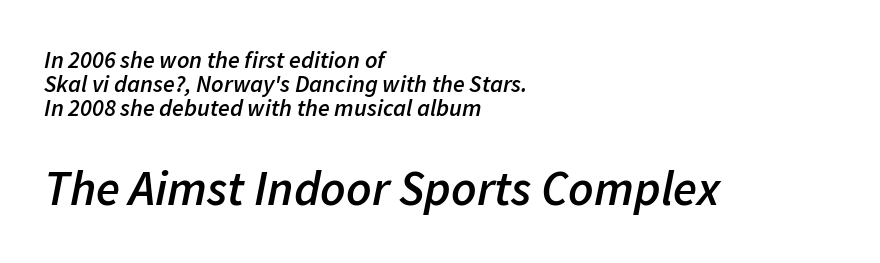
The image shows 49 px semibold type, italic (leaning right); set left-aligned, tight line spacing (1.01x), normal letter spacing, not underlined; the second (bottom) block is 2.04x larger; low stroke contrast and a medium x-height.
